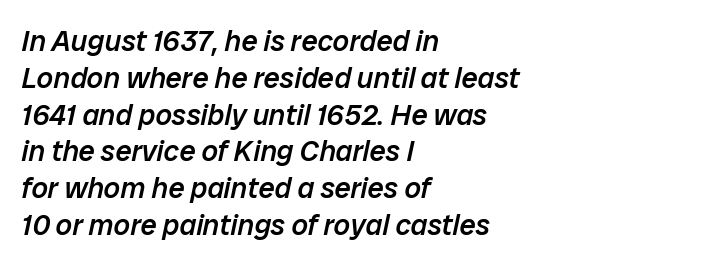
The image shows 29 px semibold type, italic (leaning right); set left-aligned, normal line spacing (1.27x), normal letter spacing, not underlined; low stroke contrast and a medium x-height.
